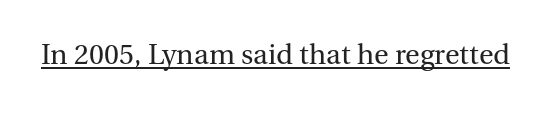
{"serif": "yes", "italic": "no", "bold": "no", "weight": "regular", "width": "normal", "stroke_contrast": "medium", "x_height": "medium", "monospaced": "no", "underline": "yes", "letter_spacing": "normal", "letter_spacing_em": 0.0, "glyph_px": 30}
